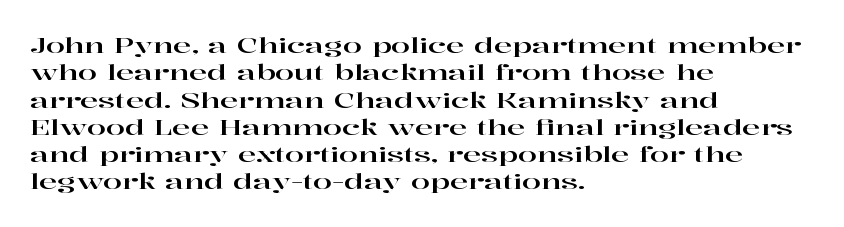
The lines are quadded left. Bare-footed words on every line. Notice how the stems are strictly vertical — no italics here. The gaps between neighbouring characters are ordinary and unremarkable.
